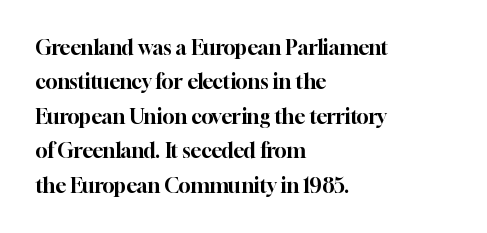
The image shows 20 px text type, upright; set left-aligned, line spacing 1.72x, normal letter spacing, not underlined.
